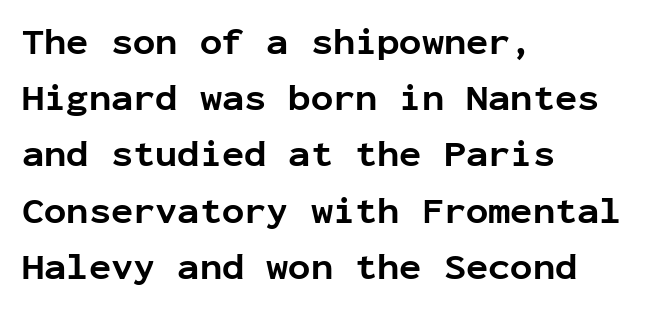
These lines were composed using upright roman letters. The space between consecutive lines is moderate. Font category for this specimen: sans-serif. Look at the tracking — it's just the regular setting, nothing added.
